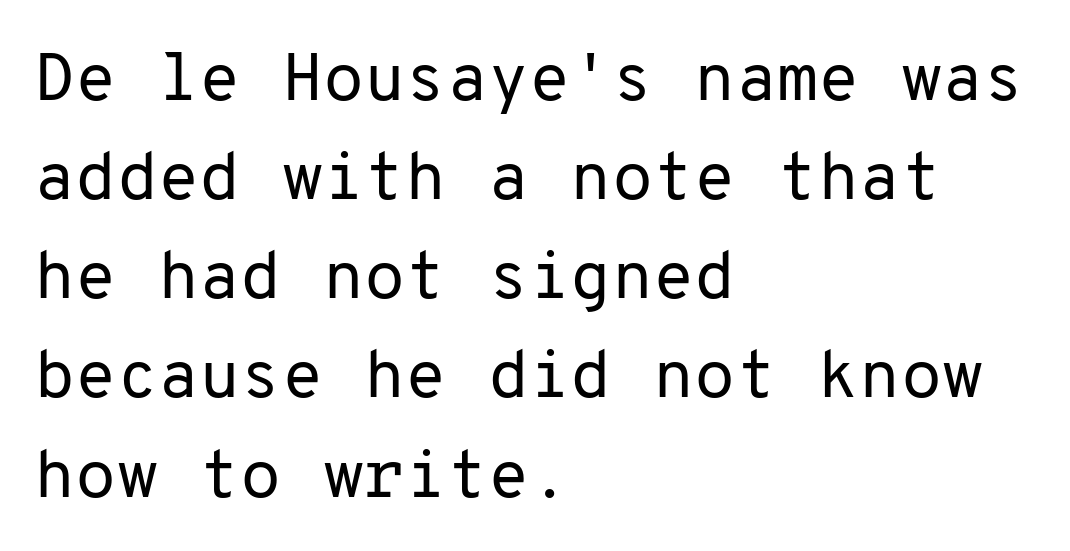
Underlining? Definitely not there. Nobody touched the tracking dial on this one. The passage is arranged the way most books set body copy — flush left. The rendering uses typewriter-style spacing with identical character cells.
